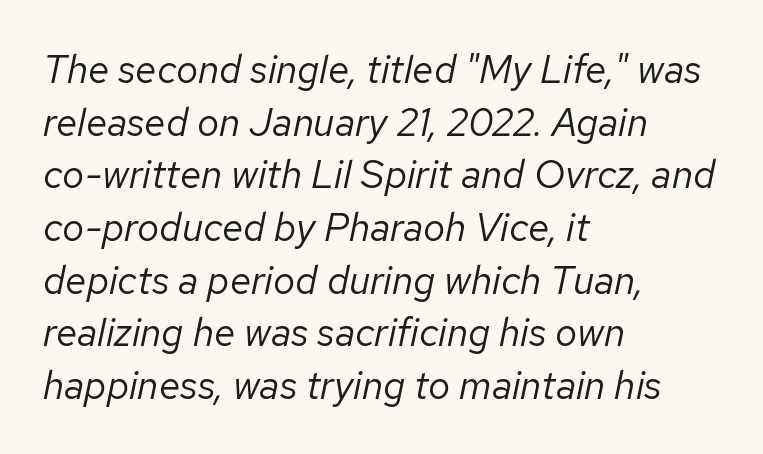
The face looks like a standard text weight, possibly lighter. Note the varied advance widths — an 'i' is clearly narrower than an 'm'. Every character sits at an angle, as italics do. Does the leading feel generous? No, just average. Compared with typical body copy, the letter spacing here is the same.
